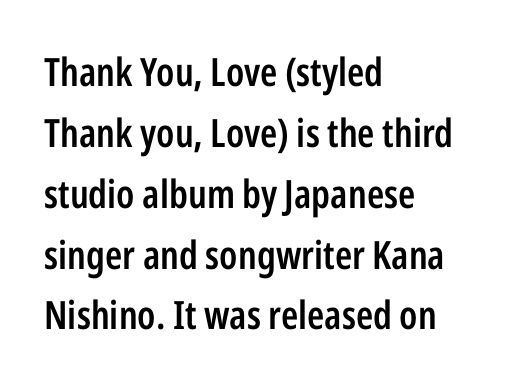
Is the type bold? Partly — it's a semibold, heavier than regular but not fully bold. The face used here is proportionally spaced, like ordinary book or web type. Grotesque or geometric, the face here clearly has no serifs. Only glyphs here, with clear space below each row. Leading: standard. These lines were composed using upright roman letters.
